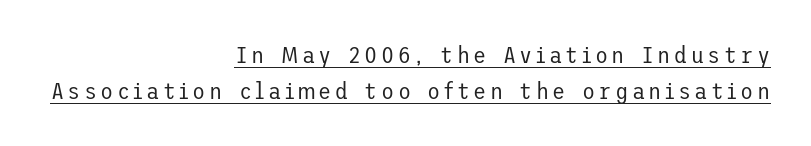
The designer left line spacing at the default. Does a line run under the words? Yes, clearly. Short and long lines alike share a common ending point at right. Style check: upright.
